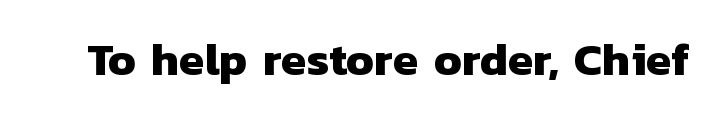
Q: Is the text bold? A: Yes.
Q: Is the typeface a serif or a sans-serif typeface? A: Sans-serif.
Q: Is the text underlined? A: No.
Q: Is the spacing between letters normal or unusually wide? A: Normal.
Q: Width (condensed, normal, or wide)? A: Normal.
Q: Stroke contrast? A: Low.
Q: x-height? A: Medium.
Q: Monospaced? A: No.
